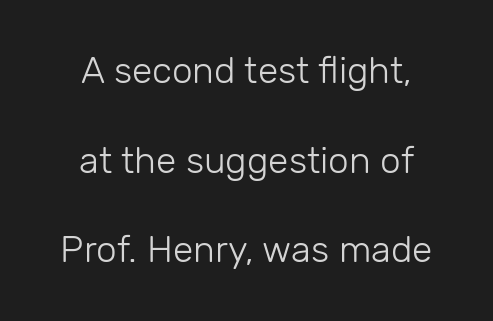
Q: Is the text bold? A: No.
Q: Is the text italic (slanted)? A: No, it is upright.
Q: Is the typeface a serif or a sans-serif typeface? A: Sans-serif.
Q: Is the text underlined? A: No.
Q: How is the paragraph aligned? A: Centered.
Q: Is the spacing between letters normal or unusually wide? A: Normal.
Q: Is the spacing between lines tight, normal or loose? A: Loose.
Q: Width (condensed, normal, or wide)? A: Normal.
Q: Stroke contrast? A: Low.
Q: x-height? A: Medium.
Q: Monospaced? A: No.
